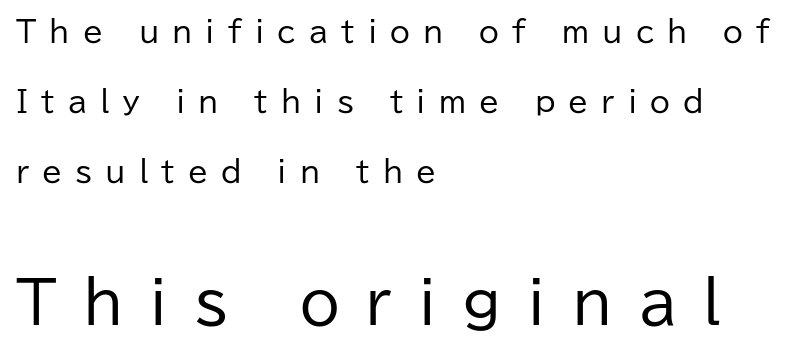
{"serif": "no", "italic": "no", "bold": "no", "weight": "regular", "width": "normal", "stroke_contrast": "low", "x_height": "medium", "monospaced": "no", "underline": "no", "align": "left", "line_spacing": "loose", "line_spacing_ratio": 2.41, "letter_spacing": "wide", "letter_spacing_em": 0.45, "larger_block": "second", "size_ratio": 2.0, "glyph_px": 58}
